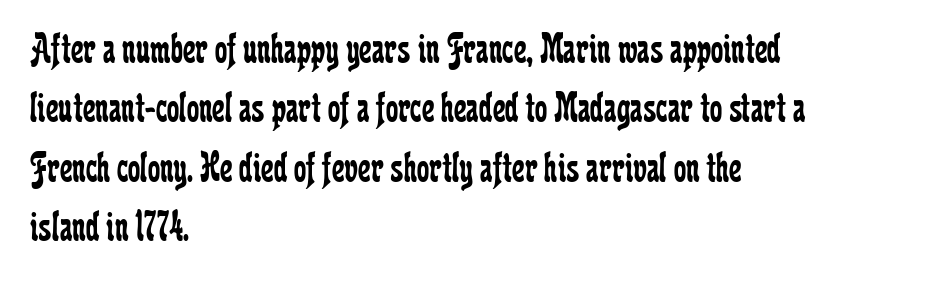
The image shows 44 px regular-weight, condensed serif type, upright; set left-aligned, normal line spacing (1.35x), normal letter spacing, not underlined; low stroke contrast and a medium x-height.
